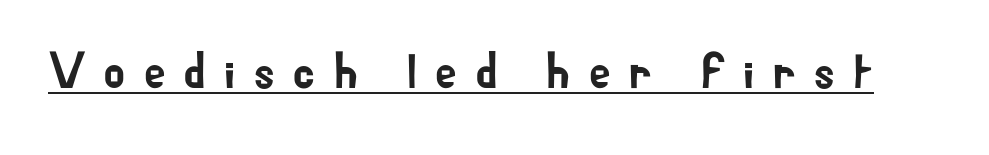
Q: Is the text italic (slanted)? A: No, it is upright.
Q: Is the typeface a serif or a sans-serif typeface? A: Sans-serif.
Q: Is the text underlined? A: Yes.
Q: Is the spacing between letters normal or unusually wide? A: Unusually wide.
Q: Width (condensed, normal, or wide)? A: Normal.
Q: Stroke contrast? A: Low.
Q: x-height? A: Small.
Q: Monospaced? A: No.
